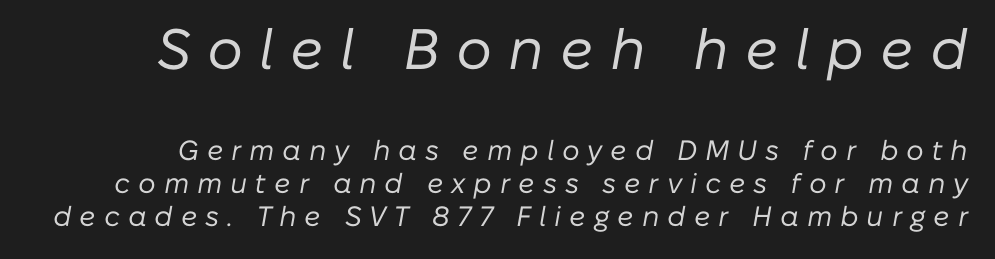
The image shows 57 px regular-weight type, italic (leaning right); set line spacing 1.17x, unusually wide letter spacing (+0.28 em), not underlined; the first (top) block is 2.04x larger; low stroke contrast and a medium x-height.
